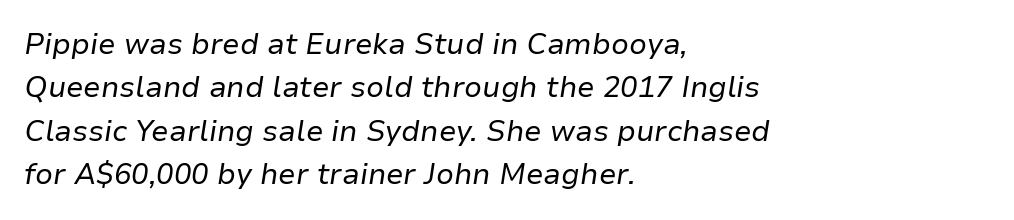
Q: Is the text bold? A: No.
Q: Is the text italic (slanted)? A: Yes, it leans right by about 9 degrees.
Q: Is the text underlined? A: No.
Q: How is the paragraph aligned? A: Left-aligned.
Q: Is the spacing between letters normal or unusually wide? A: Normal.
Q: Is the spacing between lines tight, normal or loose? A: Normal.
Q: Width (condensed, normal, or wide)? A: Normal.
Q: Stroke contrast? A: Low.
Q: x-height? A: Medium.
Q: Monospaced? A: No.
